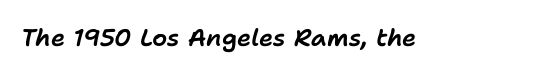
{"italic": "yes", "lean": "right", "slant_degrees": 11, "underline": "no", "letter_spacing": "normal", "letter_spacing_em": 0.0, "glyph_px": 24}
